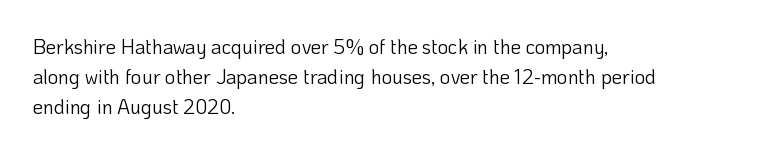
{"italic": "no", "bold": "no", "underline": "no", "align": "left", "line_spacing": "normal", "line_spacing_ratio": 1.51, "letter_spacing": "normal", "letter_spacing_em": 0.0, "glyph_px": 20}
